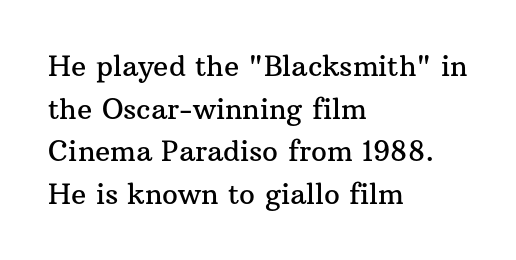
Q: Is the text italic (slanted)? A: No, it is upright.
Q: Is the typeface a serif or a sans-serif typeface? A: Serif.
Q: Is the text underlined? A: No.
Q: How is the paragraph aligned? A: Left-aligned.
Q: Is the spacing between letters normal or unusually wide? A: Normal.
Q: Is the spacing between lines tight, normal or loose? A: Normal.
Q: Width (condensed, normal, or wide)? A: Normal.
Q: Stroke contrast? A: Medium.
Q: x-height? A: Medium.
Q: Monospaced? A: No.
